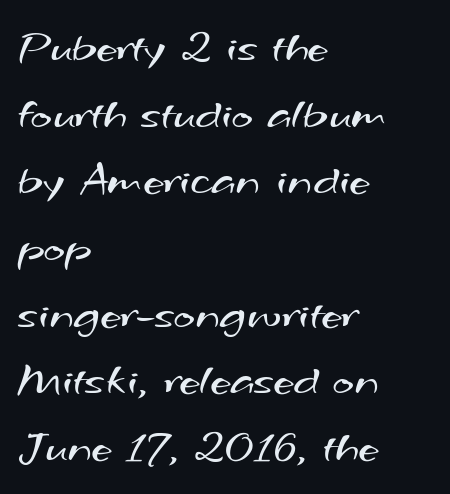
The image shows 46 px regular-weight, wide sans-serif type; set left-aligned, normal line spacing (1.45x), normal letter spacing, not underlined; medium stroke contrast and a small x-height.
